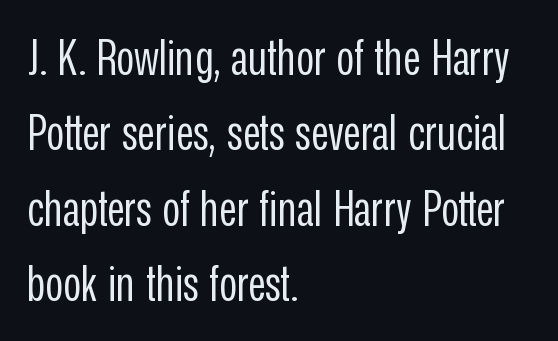
{"serif": "no", "italic": "no", "bold": "no", "weight": "regular", "width": "condensed", "stroke_contrast": "low", "x_height": "medium", "monospaced": "no", "underline": "no", "align": "left", "line_spacing": "normal", "line_spacing_ratio": 1.54, "letter_spacing": "normal", "letter_spacing_em": 0.0, "glyph_px": 49}
